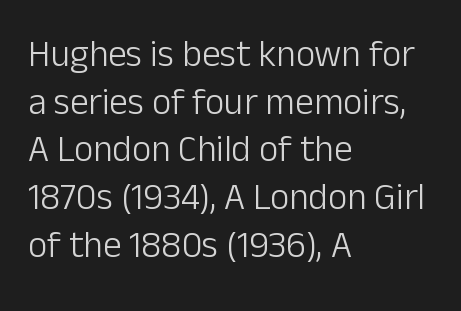
Q: Is the text bold? A: No.
Q: Is the text italic (slanted)? A: No, it is upright.
Q: Is the typeface a serif or a sans-serif typeface? A: Sans-serif.
Q: Is the text underlined? A: No.
Q: How is the paragraph aligned? A: Left-aligned.
Q: Is the spacing between letters normal or unusually wide? A: Normal.
Q: Is the spacing between lines tight, normal or loose? A: Normal.
Q: Width (condensed, normal, or wide)? A: Normal.
Q: Stroke contrast? A: Low.
Q: x-height? A: Medium.
Q: Monospaced? A: No.
